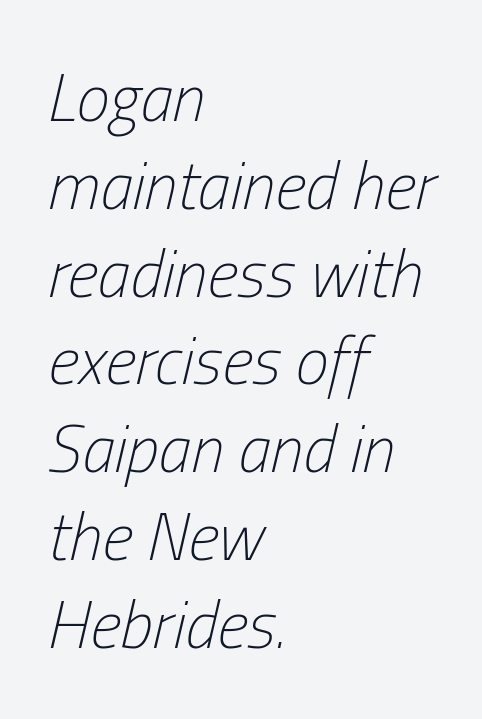
The image shows 67 px light, condensed type, italic (leaning right); set left-aligned, normal line spacing (1.31x), normal letter spacing, not underlined; low stroke contrast and a medium x-height.
